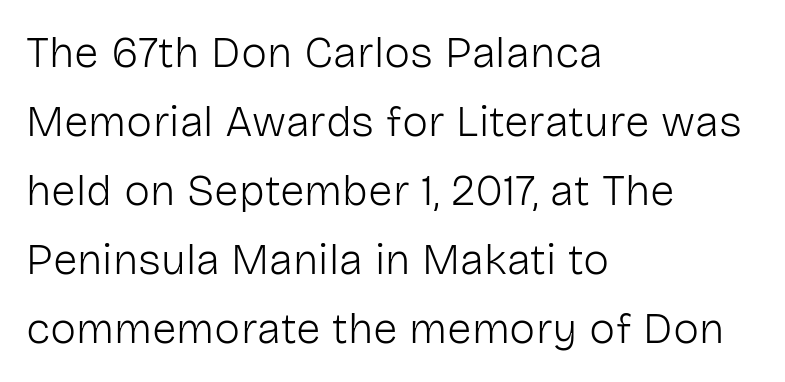
The horizontal fit of the characters is conventional and even. Nope, no serifs anywhere on these letters. On a weight scale, this lands at 450 or below. The glyphs are unaccompanied by any horizontal stroke below them.
